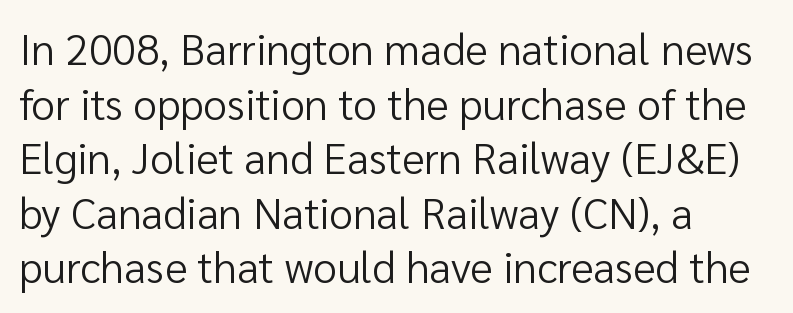
Q: Is the text bold? A: No.
Q: Is the text italic (slanted)? A: No, it is upright.
Q: Is the typeface a serif or a sans-serif typeface? A: Sans-serif.
Q: Is the text underlined? A: No.
Q: How is the paragraph aligned? A: Left-aligned.
Q: Is the spacing between letters normal or unusually wide? A: Normal.
Q: Is the spacing between lines tight, normal or loose? A: Normal.
Q: Width (condensed, normal, or wide)? A: Normal.
Q: Stroke contrast? A: Low.
Q: x-height? A: Medium.
Q: Monospaced? A: No.
